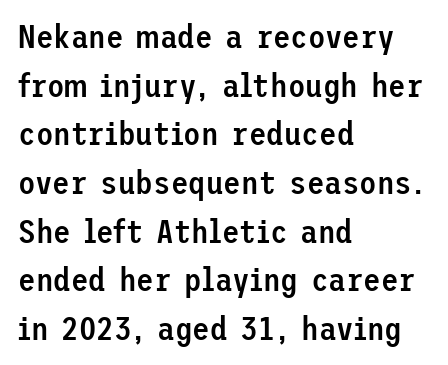
{"serif": "no", "italic": "no", "bold": "semi", "weight": "semibold", "width": "normal", "stroke_contrast": "low", "x_height": "medium", "underline": "no", "align": "left", "line_spacing": "normal", "line_spacing_ratio": 1.52, "letter_spacing": "normal", "letter_spacing_em": 0.0, "glyph_px": 32}
